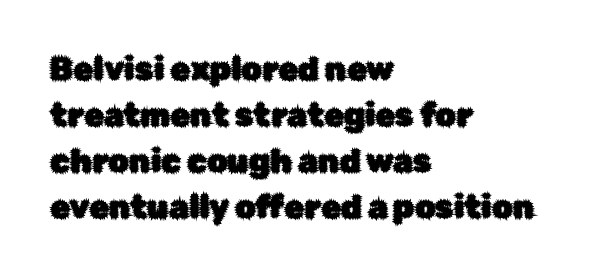
{"serif": "no", "italic": "no", "width": "normal", "stroke_contrast": "low", "x_height": "medium", "monospaced": "no", "underline": "no", "align": "left", "line_spacing": "normal", "line_spacing_ratio": 1.44, "letter_spacing": "normal", "letter_spacing_em": 0.0, "glyph_px": 32}
